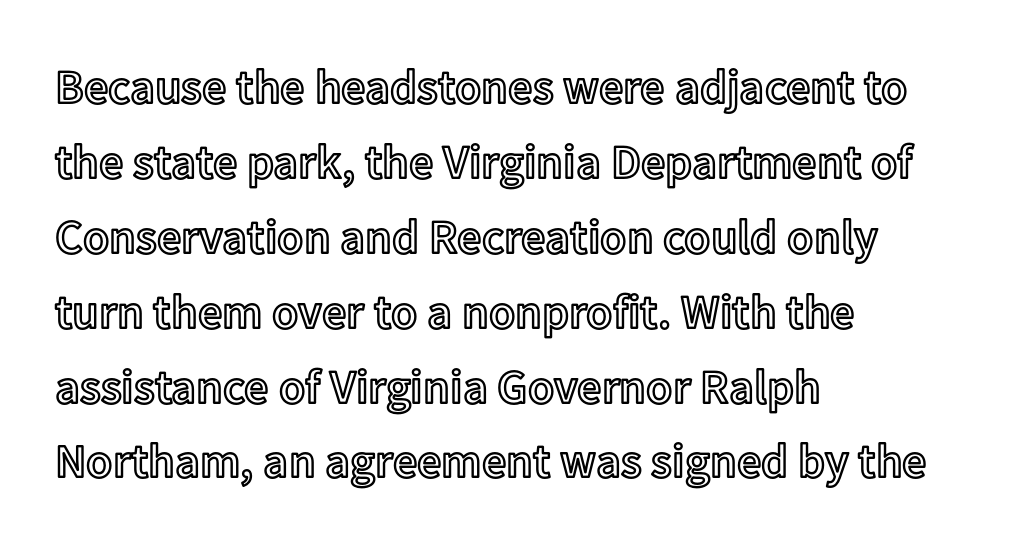
{"italic": "no", "width": "normal", "x_height": "medium", "monospaced": "no", "underline": "no", "align": "left", "line_spacing": "normal", "line_spacing_ratio": 1.56, "letter_spacing": "normal", "letter_spacing_em": 0.0, "glyph_px": 48}
